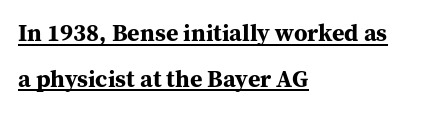
The image shows 24 px bold type, upright; set left-aligned, loose line spacing (1.9x), normal letter spacing, underlined.
